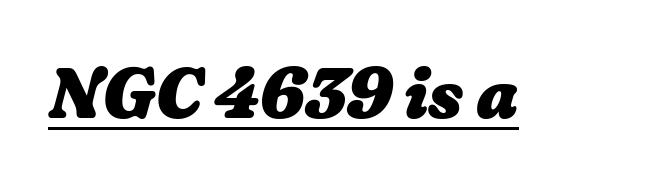
The image shows 71 px heavy type, italic (leaning right); set normal letter spacing, underlined; low stroke contrast and a medium x-height.
